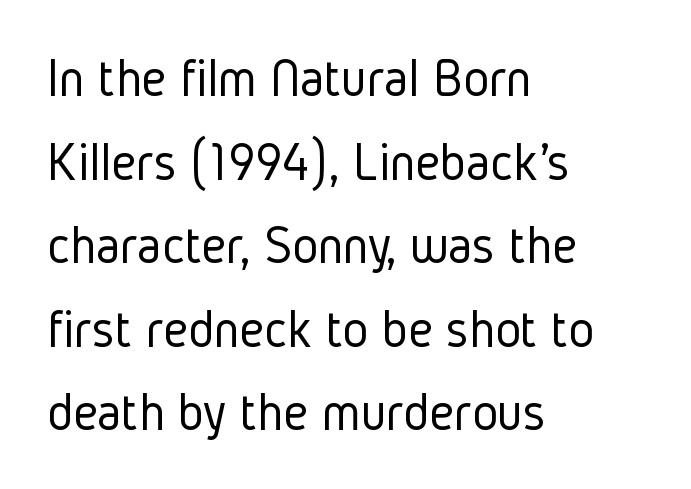
The image shows 55 px light, condensed sans-serif type, upright; set left-aligned, normal line spacing (1.52x), normal letter spacing, not underlined; low stroke contrast and a medium x-height.
